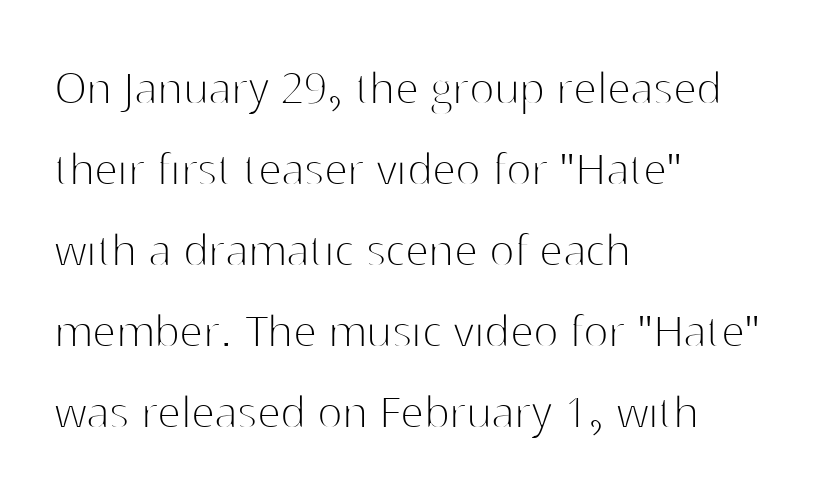
The zone under the glyphs is completely vacant. Nothing sits at the stroke ends, so this counts as sans-serif. Letter spacing: default. The typesetting does not lean heavy: it is not bold. What's the leading like? Ordinary, nothing unusual. Is there any slant? The stems are plumb.
